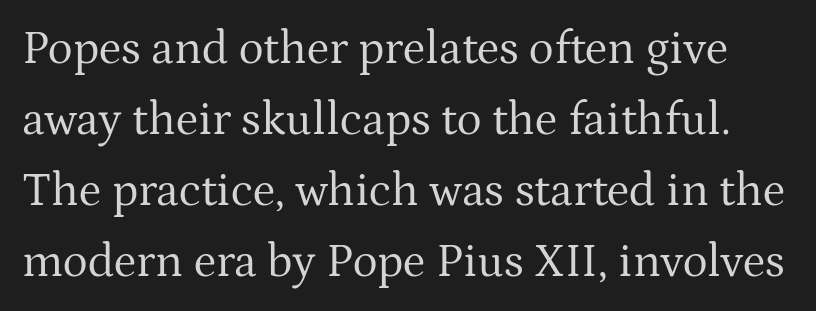
Regarding leading, the lines here are spaced in the standard way. Descenders are the only things crossing below the line. Here the designer chose a conventional face with non-uniform glyph widths. The glyphs in this specimen are seriffed. Quick note: not italic, upright. What stands out about the letter spacing? Nothing — it is the standard amount.
